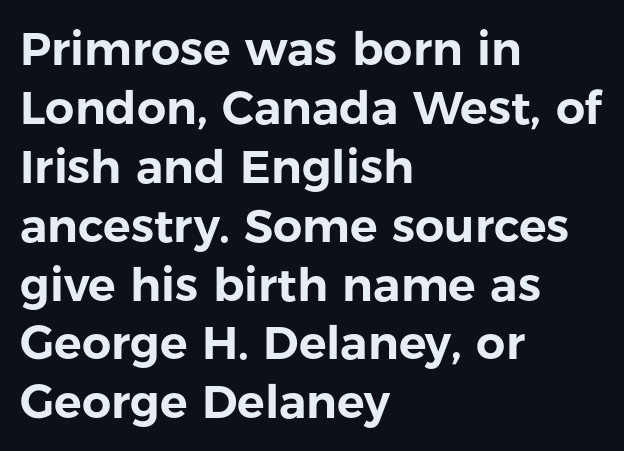
The image shows 46 px sans-serif type, upright; set left-aligned, normal line spacing (1.28x), normal letter spacing, not underlined; low stroke contrast and a medium x-height.
